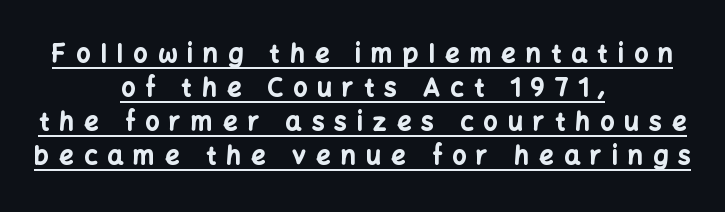
This rendering widens character spacing well past its baseline value. Compared with typical paragraphs, the rows here are spaced about the same. These words are printed bold, with thick strokes throughout. This rendering uses center alignment, leaving both contours irregular but symmetric. Ordinary non-slanted type is in use. The sample's only ornament is a line tracing under the words.
